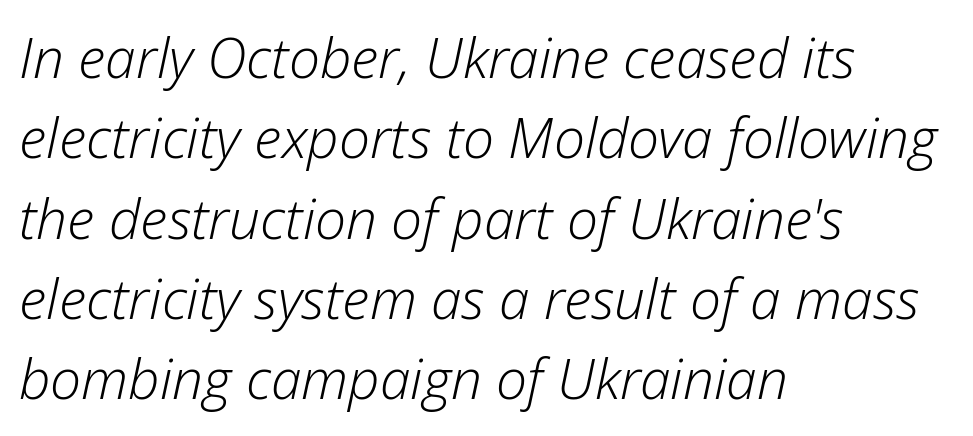
Stroke mass is kept to a normal reading level or below. This sample keeps an unexceptional amount of space between lines. Check the space under the baseline: it is left empty. Does the copy run flush right? No — it runs flush left. Observe the lean: these are italic letterforms. Each letter keeps its own natural width here, so spacing adapts to shape.
